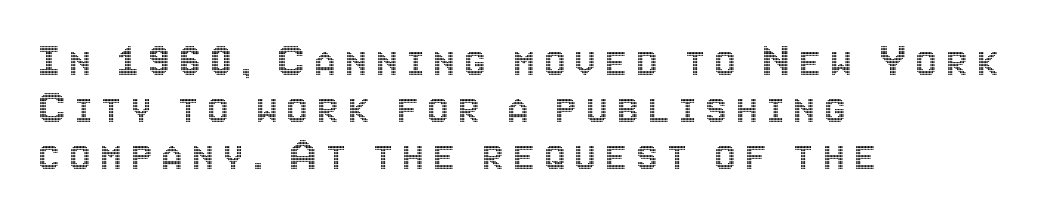
{"italic": "no", "width": "condensed", "x_height": "large", "monospaced": "no", "underline": "no", "align": "left", "line_spacing": "tight", "line_spacing_ratio": 0.96, "glyph_px": 49}
